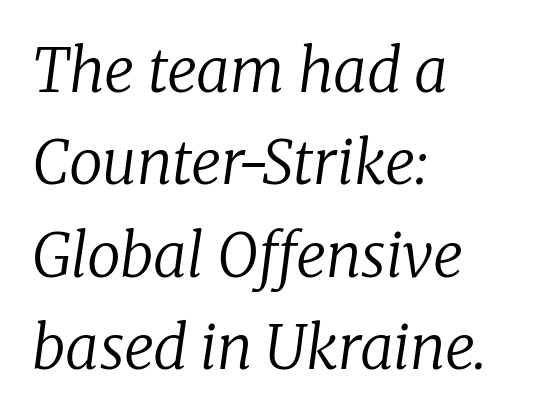
Q: Is the text bold? A: No.
Q: Is the text italic (slanted)? A: Yes, it leans right by about 8 degrees.
Q: Is the typeface a serif or a sans-serif typeface? A: Serif.
Q: Is the text underlined? A: No.
Q: How is the paragraph aligned? A: Left-aligned.
Q: Is the spacing between letters normal or unusually wide? A: Normal.
Q: Is the spacing between lines tight, normal or loose? A: Normal.
Q: Width (condensed, normal, or wide)? A: Normal.
Q: Stroke contrast? A: Low.
Q: x-height? A: Medium.
Q: Monospaced? A: No.
